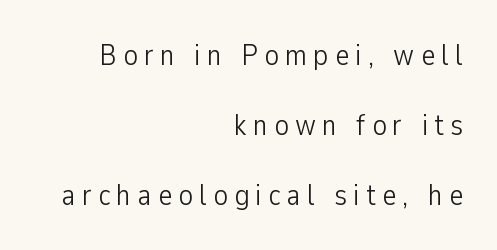
{"serif": "no", "italic": "no", "bold": "no", "weight": "light", "width": "condensed", "stroke_contrast": "low", "x_height": "medium", "monospaced": "no", "underline": "no", "align": "right", "line_spacing": "loose", "line_spacing_ratio": 2.33, "letter_spacing": "wide", "letter_spacing_em": 0.21, "glyph_px": 30}
